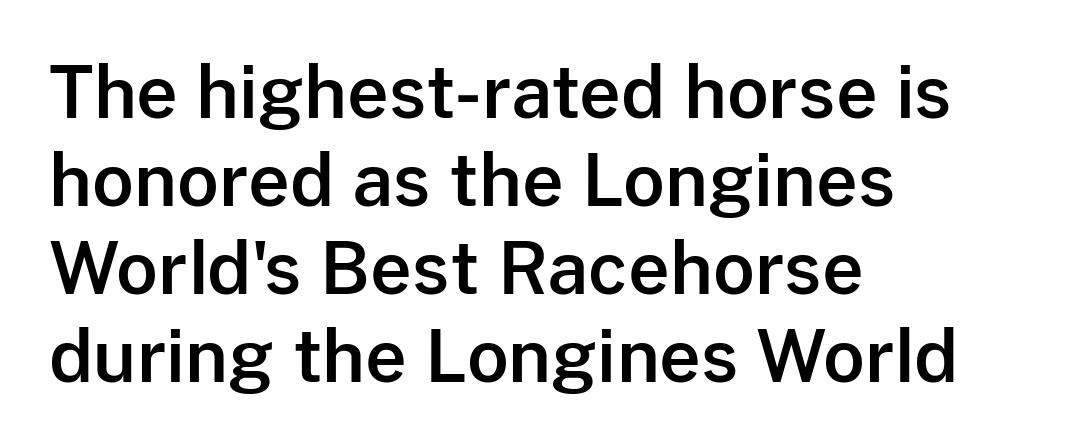
{"serif": "no", "italic": "no", "width": "normal", "stroke_contrast": "low", "x_height": "medium", "monospaced": "no", "underline": "no", "align": "left", "line_spacing_ratio": 1.22, "letter_spacing": "normal", "letter_spacing_em": 0.0, "glyph_px": 72}
